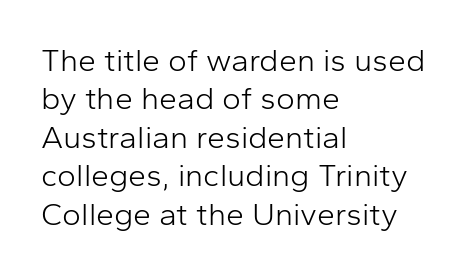
{"serif": "no", "italic": "no", "bold": "no", "weight": "light", "width": "normal", "stroke_contrast": "low", "x_height": "medium", "monospaced": "no", "underline": "no", "align": "left", "line_spacing_ratio": 1.2, "letter_spacing": "normal", "letter_spacing_em": 0.0, "glyph_px": 32}
